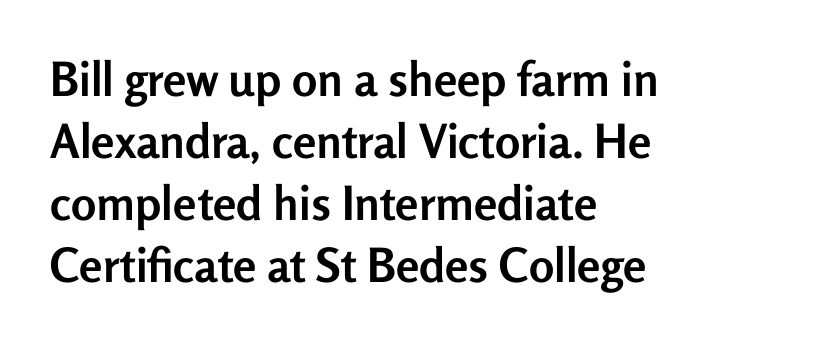
Q: Is the text bold? A: Yes.
Q: Is the text italic (slanted)? A: No, it is upright.
Q: Is the typeface a serif or a sans-serif typeface? A: Sans-serif.
Q: Is the text underlined? A: No.
Q: How is the paragraph aligned? A: Left-aligned.
Q: Is the spacing between letters normal or unusually wide? A: Normal.
Q: Is the spacing between lines tight, normal or loose? A: Normal.
Q: Width (condensed, normal, or wide)? A: Normal.
Q: Stroke contrast? A: Low.
Q: x-height? A: Medium.
Q: Monospaced? A: No.
